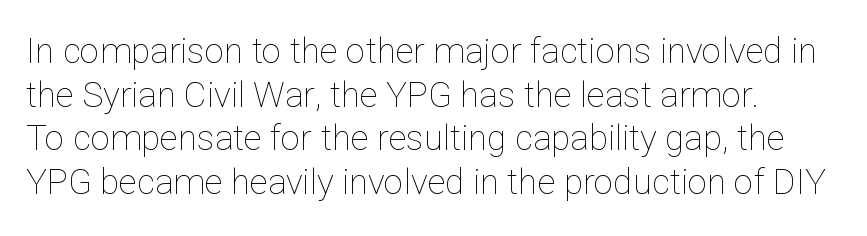
Q: Is the text bold? A: No.
Q: Is the text italic (slanted)? A: No, it is upright.
Q: Is the text underlined? A: No.
Q: How is the paragraph aligned? A: Left-aligned.
Q: Is the spacing between letters normal or unusually wide? A: Normal.
Q: Is the spacing between lines tight, normal or loose? A: Normal.
Q: Width (condensed, normal, or wide)? A: Normal.
Q: Stroke contrast? A: Low.
Q: x-height? A: Medium.
Q: Monospaced? A: No.
